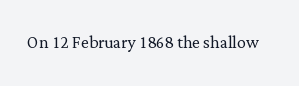
The image shows 22 px text type, upright; set normal letter spacing, not underlined.
